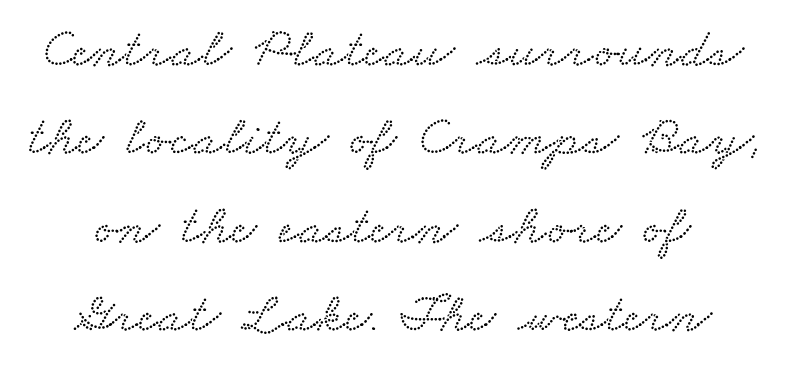
{"serif": "yes", "width": "wide", "stroke_contrast": "low", "x_height": "small", "monospaced": "no", "underline": "no", "line_spacing": "normal", "line_spacing_ratio": 1.58, "letter_spacing": "normal", "letter_spacing_em": 0.0, "glyph_px": 56}
